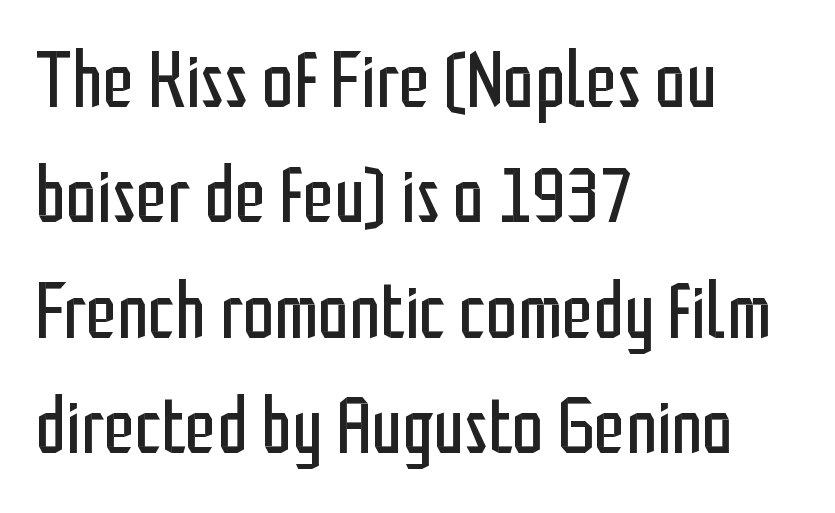
Descender tails drop into unmarked territory. This block has exactly the height ordinary leading produces. The weight tops out at a normal text grade. Leftover space on each line is placed entirely after the last word.
